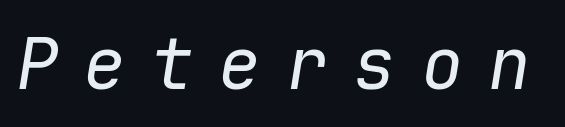
Q: Is the text bold? A: No.
Q: Is the text italic (slanted)? A: Yes, it leans right by about 9 degrees.
Q: Is the text underlined? A: No.
Q: Is the spacing between letters normal or unusually wide? A: Unusually wide.
Q: Width (condensed, normal, or wide)? A: Normal.
Q: Stroke contrast? A: Low.
Q: x-height? A: Medium.
Q: Monospaced? A: Yes.
